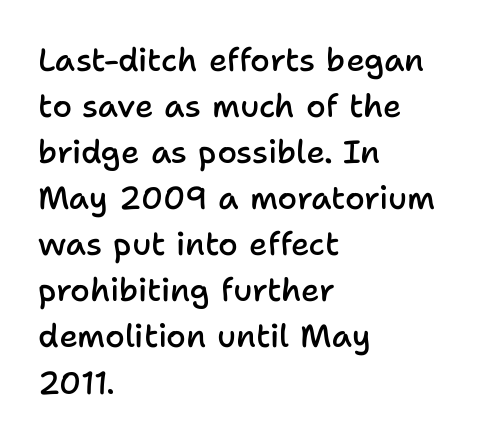
The image shows 32 px semibold sans-serif type, upright; set left-aligned, normal line spacing (1.44x), normal letter spacing, not underlined; low stroke contrast and a medium x-height.
